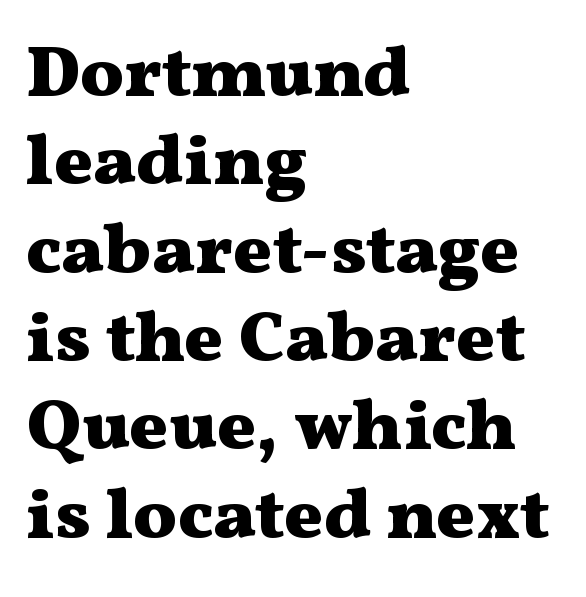
Q: Is the text bold? A: Yes.
Q: Is the text italic (slanted)? A: No, it is upright.
Q: Is the typeface a serif or a sans-serif typeface? A: Serif.
Q: Is the text underlined? A: No.
Q: How is the paragraph aligned? A: Left-aligned.
Q: Is the spacing between letters normal or unusually wide? A: Normal.
Q: Width (condensed, normal, or wide)? A: Wide.
Q: Stroke contrast? A: Medium.
Q: x-height? A: Medium.
Q: Monospaced? A: No.
